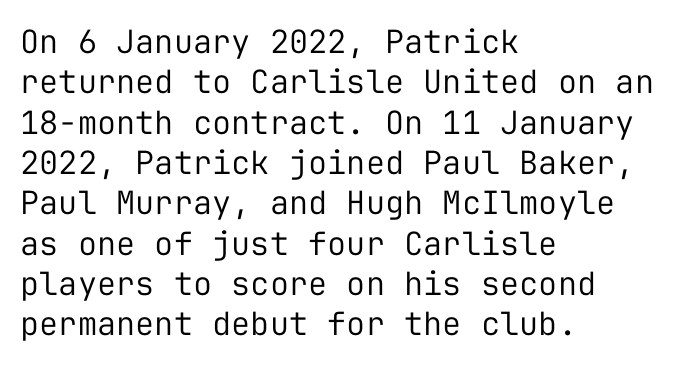
{"serif": "no", "italic": "no", "bold": "no", "weight": "regular", "width": "normal", "stroke_contrast": "low", "x_height": "medium", "monospaced": "yes", "underline": "no", "align": "left", "line_spacing": "normal", "line_spacing_ratio": 1.26, "letter_spacing": "normal", "letter_spacing_em": 0.0, "glyph_px": 32}
